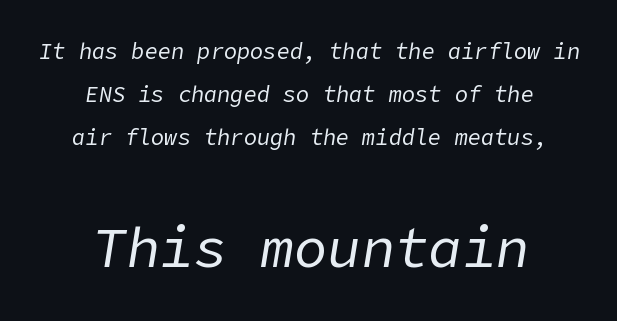
The image shows 56 px regular-weight type, italic (leaning right); set centered, loose line spacing (1.96x), normal letter spacing, not underlined; the second (bottom) block is 2.55x larger; low stroke contrast and a medium x-height.
